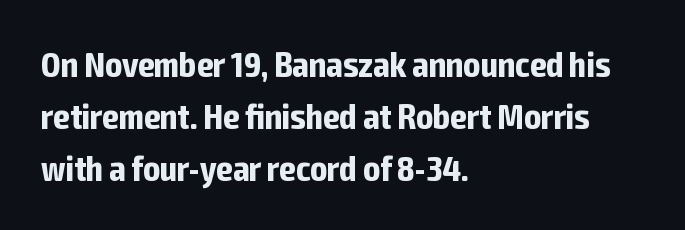
{"serif": "no", "italic": "no", "bold": "yes", "weight": "bold", "width": "condensed", "stroke_contrast": "low", "x_height": "medium", "monospaced": "no", "underline": "no", "align": "left", "line_spacing": "normal", "line_spacing_ratio": 1.49, "letter_spacing": "normal", "letter_spacing_em": 0.0, "glyph_px": 35}
